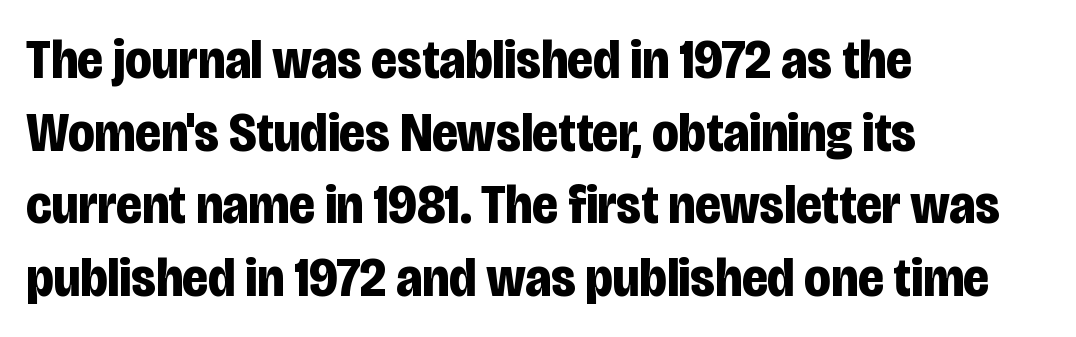
The image shows 55 px bold, condensed sans-serif type, upright; set left-aligned, normal line spacing (1.32x), normal letter spacing, not underlined; low stroke contrast and a large x-height.
